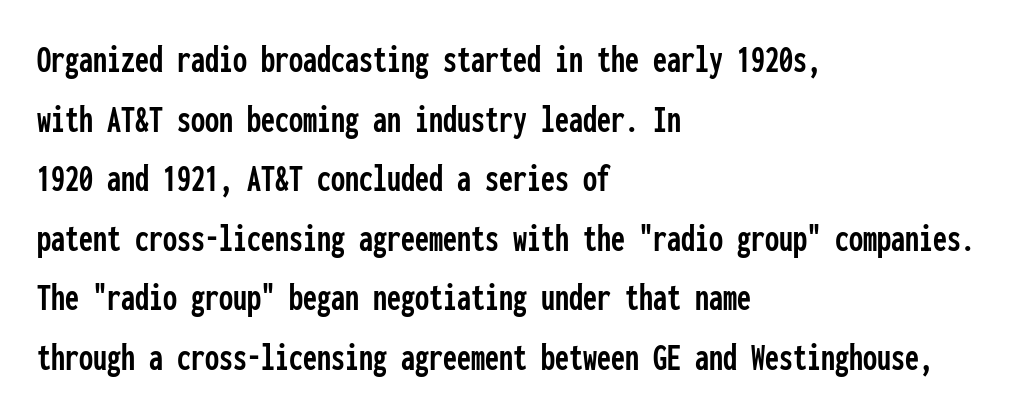
The image shows 40 px condensed sans-serif type, upright, monospaced; set left-aligned, normal line spacing (1.49x), normal letter spacing, not underlined; low stroke contrast and a medium x-height.
